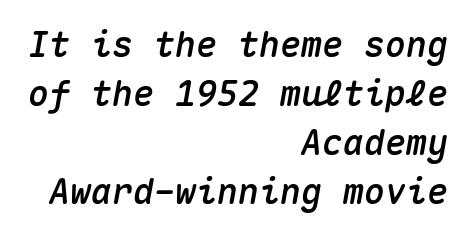
Q: Is the text italic (slanted)? A: Yes, it leans right by about 10 degrees.
Q: Is the text underlined? A: No.
Q: How is the paragraph aligned? A: Right-aligned.
Q: Is the spacing between letters normal or unusually wide? A: Normal.
Q: Is the spacing between lines tight, normal or loose? A: Normal.
Q: Width (condensed, normal, or wide)? A: Normal.
Q: Stroke contrast? A: Medium.
Q: x-height? A: Medium.
Q: Monospaced? A: Yes.
